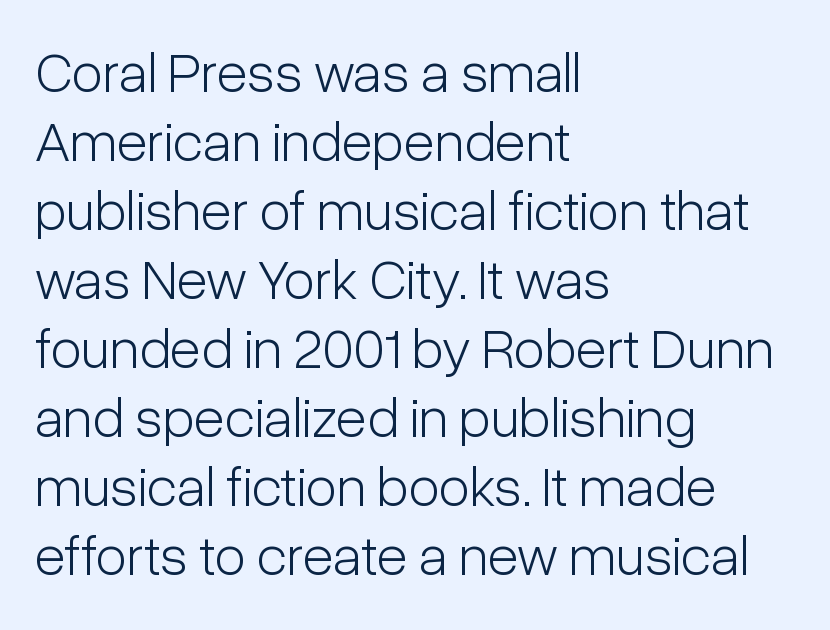
Q: Is the text bold? A: No.
Q: Is the text italic (slanted)? A: No, it is upright.
Q: Is the typeface a serif or a sans-serif typeface? A: Sans-serif.
Q: Is the text underlined? A: No.
Q: How is the paragraph aligned? A: Left-aligned.
Q: Is the spacing between letters normal or unusually wide? A: Normal.
Q: Width (condensed, normal, or wide)? A: Condensed.
Q: Stroke contrast? A: Low.
Q: x-height? A: Medium.
Q: Monospaced? A: No.
